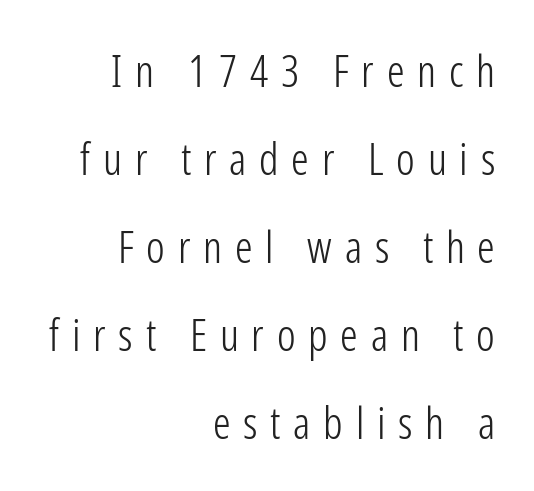
The image shows 44 px light, condensed sans-serif type, upright; set right-aligned, loose line spacing (2.0x), unusually wide letter spacing (+0.29 em), not underlined; low stroke contrast and a medium x-height.
